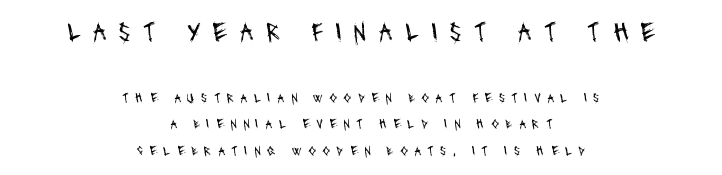
{"bold": "no", "underline": "no", "align": "center", "line_spacing_ratio": 1.89, "letter_spacing": "wide", "letter_spacing_em": 0.45, "larger_block": "first", "size_ratio": 1.93, "glyph_px": 27}
